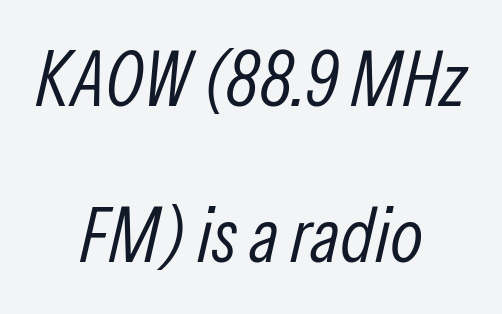
The image shows 77 px light, condensed type, italic (leaning right); set centered, loose line spacing (2.02x), normal letter spacing, not underlined; low stroke contrast and a medium x-height.
